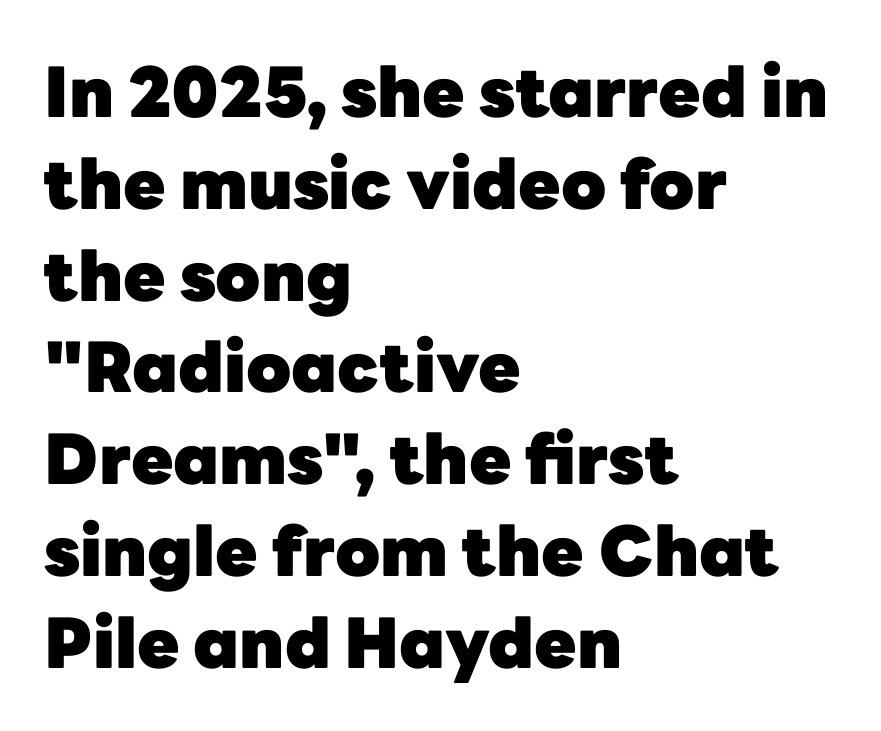
Q: Is the text bold? A: Yes.
Q: Is the text italic (slanted)? A: No, it is upright.
Q: Is the typeface a serif or a sans-serif typeface? A: Sans-serif.
Q: Is the text underlined? A: No.
Q: How is the paragraph aligned? A: Left-aligned.
Q: Is the spacing between letters normal or unusually wide? A: Normal.
Q: Is the spacing between lines tight, normal or loose? A: Normal.
Q: Width (condensed, normal, or wide)? A: Normal.
Q: Stroke contrast? A: Low.
Q: x-height? A: Medium.
Q: Monospaced? A: No.
